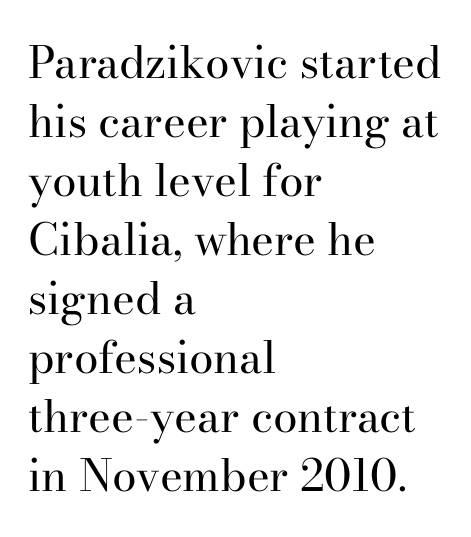
The image shows 44 px regular-weight serif type, upright; set left-aligned, normal line spacing (1.34x), normal letter spacing, not underlined; high stroke contrast and a small x-height.
